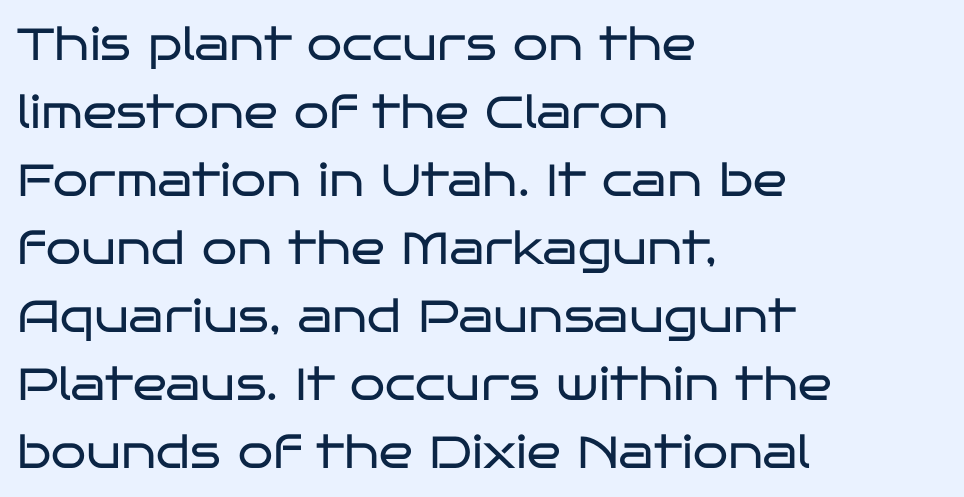
Q: Is the text bold? A: No.
Q: Is the text italic (slanted)? A: No, it is upright.
Q: Is the typeface a serif or a sans-serif typeface? A: Sans-serif.
Q: Is the text underlined? A: No.
Q: How is the paragraph aligned? A: Left-aligned.
Q: Is the spacing between letters normal or unusually wide? A: Normal.
Q: Is the spacing between lines tight, normal or loose? A: Normal.
Q: Width (condensed, normal, or wide)? A: Wide.
Q: Stroke contrast? A: Low.
Q: x-height? A: Large.
Q: Monospaced? A: No.
